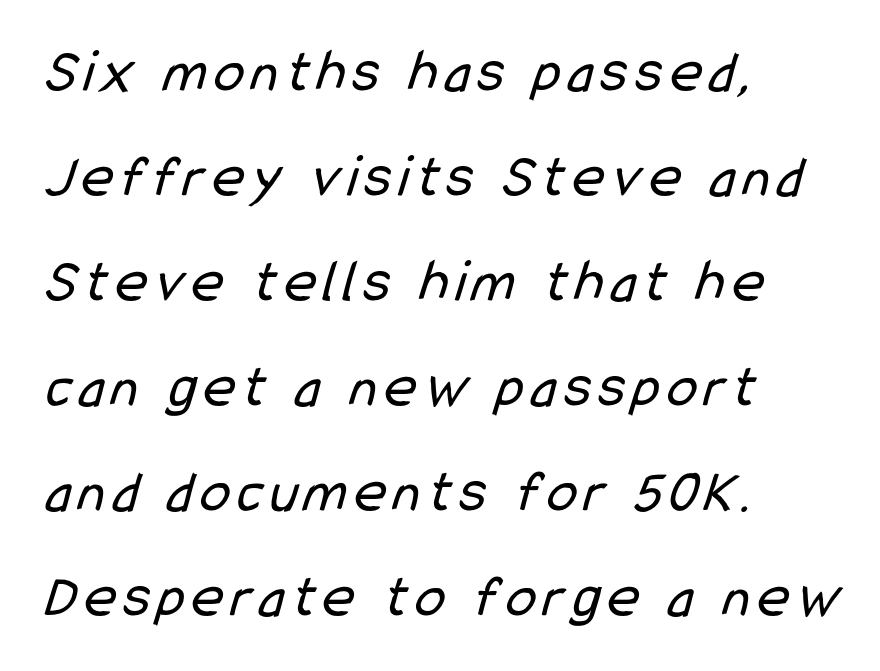
{"serif": "no", "bold": "no", "weight": "regular", "width": "condensed", "stroke_contrast": "low", "x_height": "medium", "monospaced": "no", "underline": "no", "align": "left", "line_spacing_ratio": 1.72, "glyph_px": 61}
